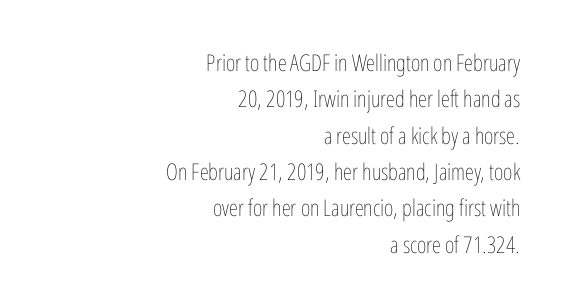
{"italic": "no", "bold": "no", "underline": "no", "align": "right", "line_spacing": "normal", "line_spacing_ratio": 1.58, "letter_spacing": "normal", "letter_spacing_em": 0.0, "glyph_px": 23}
